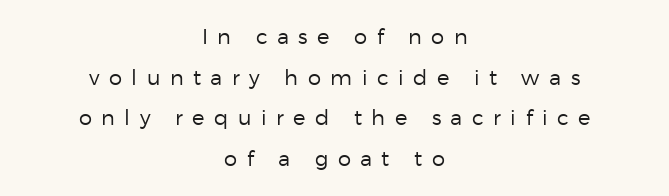
Q: Is the text bold? A: No.
Q: Is the text italic (slanted)? A: No, it is upright.
Q: Is the text underlined? A: No.
Q: How is the paragraph aligned? A: Centered.
Q: Is the spacing between letters normal or unusually wide? A: Unusually wide.
Q: Is the spacing between lines tight, normal or loose? A: Loose.
